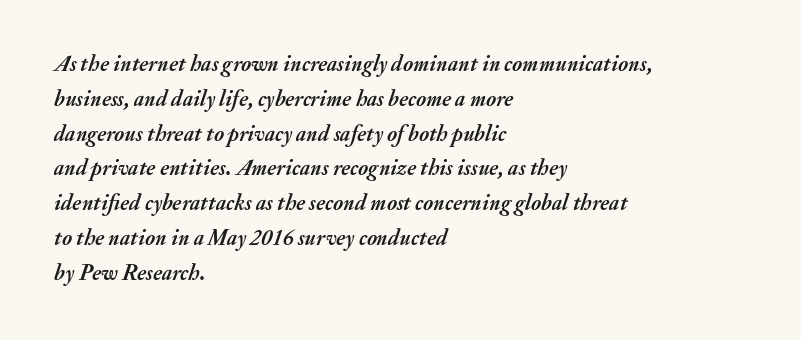
{"italic": "yes", "lean": "right", "slant_degrees": 20, "bold": "yes", "underline": "no", "align": "left", "line_spacing": "normal", "line_spacing_ratio": 1.58, "letter_spacing": "normal", "letter_spacing_em": 0.0, "glyph_px": 22}
